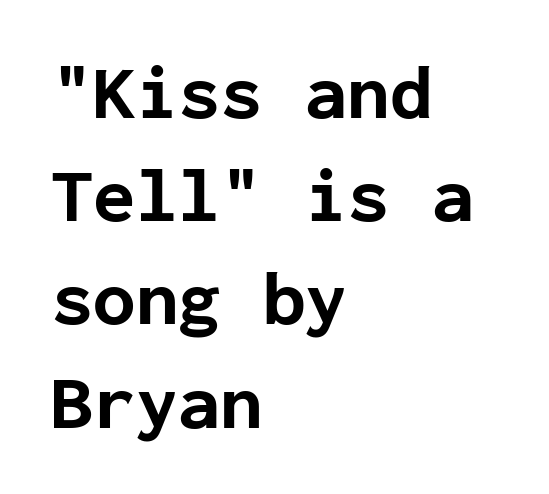
The image shows 77 px bold sans-serif type, upright, monospaced; set left-aligned, normal line spacing (1.34x), normal letter spacing, not underlined; low stroke contrast and a medium x-height.
